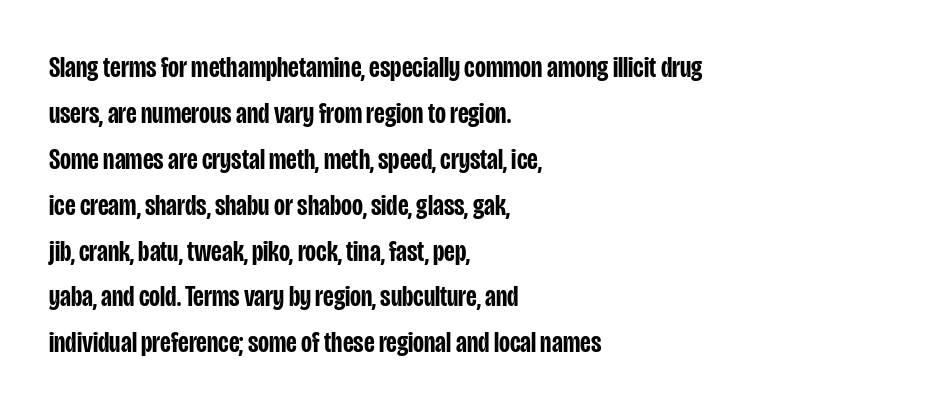
Q: Is the text bold? A: Semi-bold.
Q: Is the text italic (slanted)? A: No, it is upright.
Q: Is the typeface a serif or a sans-serif typeface? A: Sans-serif.
Q: Is the text underlined? A: No.
Q: How is the paragraph aligned? A: Left-aligned.
Q: Is the spacing between letters normal or unusually wide? A: Normal.
Q: Is the spacing between lines tight, normal or loose? A: Normal.
Q: Width (condensed, normal, or wide)? A: Condensed.
Q: Stroke contrast? A: Low.
Q: x-height? A: Large.
Q: Monospaced? A: No.
